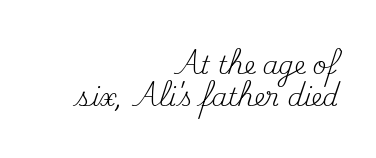
The image shows 25 px text type; set right-aligned, normal line spacing (1.29x), normal letter spacing, not underlined.
